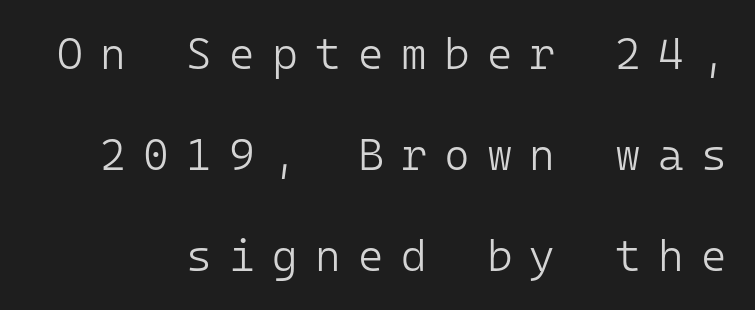
{"serif": "no", "italic": "no", "bold": "no", "weight": "light", "width": "normal", "stroke_contrast": "low", "x_height": "medium", "monospaced": "yes", "underline": "no", "line_spacing": "loose", "line_spacing_ratio": 2.29, "letter_spacing": "wide", "letter_spacing_em": 0.39, "glyph_px": 44}
